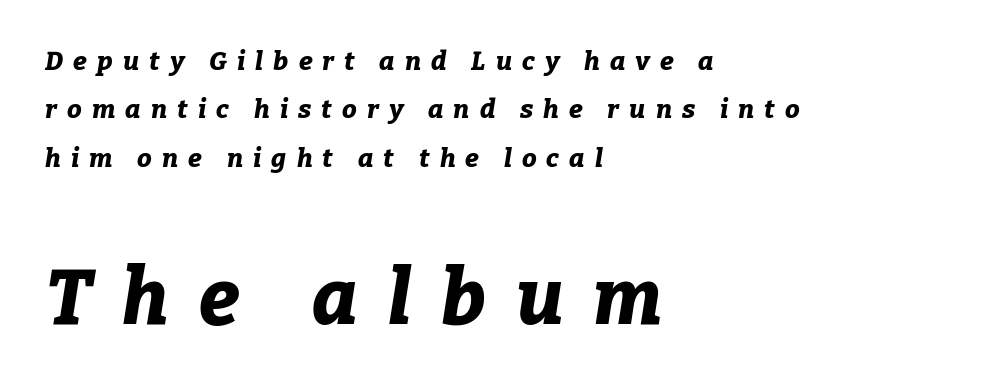
{"italic": "yes", "lean": "right", "slant_degrees": 9, "bold": "yes", "weight": "bold", "width": "normal", "stroke_contrast": "low", "x_height": "medium", "monospaced": "no", "underline": "no", "align": "left", "line_spacing_ratio": 1.86, "letter_spacing": "wide", "letter_spacing_em": 0.39, "larger_block": "second", "size_ratio": 2.96, "glyph_px": 77}
